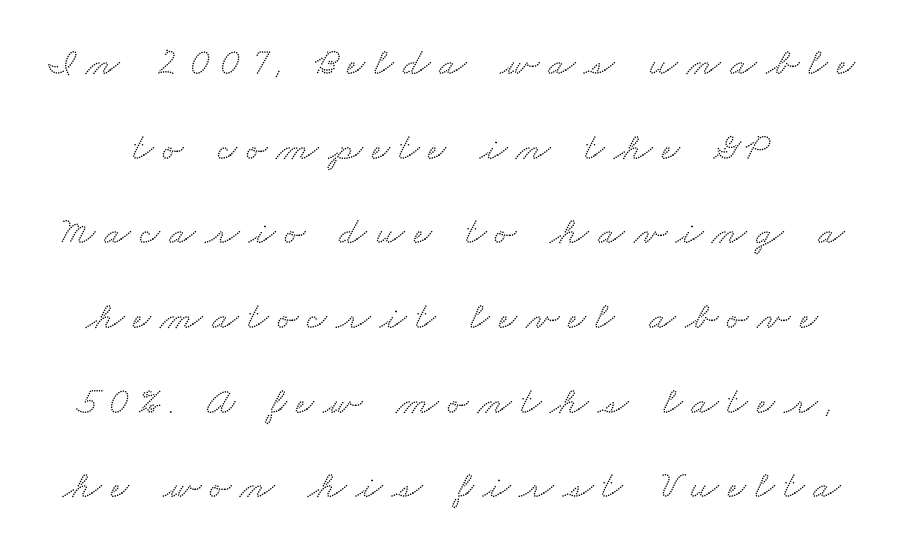
Q: Is the typeface a serif or a sans-serif typeface? A: Serif.
Q: Is the text underlined? A: No.
Q: Is the spacing between letters normal or unusually wide? A: Unusually wide.
Q: Is the spacing between lines tight, normal or loose? A: Loose.
Q: Width (condensed, normal, or wide)? A: Wide.
Q: Stroke contrast? A: Medium.
Q: x-height? A: Small.
Q: Monospaced? A: No.
